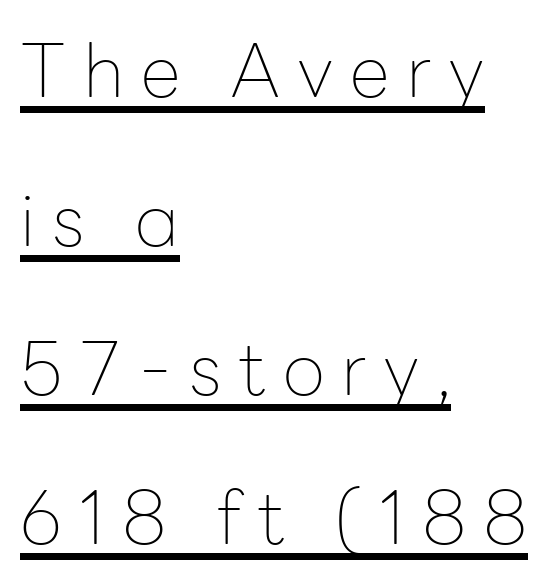
Q: Is the text bold? A: No.
Q: Is the text italic (slanted)? A: No, it is upright.
Q: Is the typeface a serif or a sans-serif typeface? A: Sans-serif.
Q: Is the text underlined? A: Yes.
Q: How is the paragraph aligned? A: Left-aligned.
Q: Is the spacing between letters normal or unusually wide? A: Unusually wide.
Q: Is the spacing between lines tight, normal or loose? A: Loose.
Q: Width (condensed, normal, or wide)? A: Normal.
Q: Stroke contrast? A: Low.
Q: x-height? A: Medium.
Q: Monospaced? A: No.
